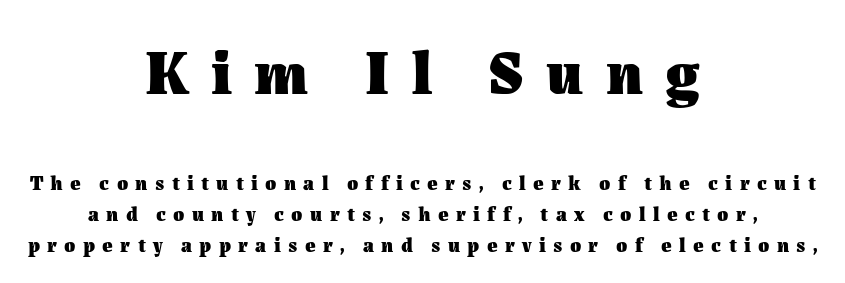
The image shows 61 px heavy type, upright; set centered, normal line spacing (1.55x), unusually wide letter spacing (+0.37 em), not underlined; the first (top) block is 3.05x larger; medium stroke contrast and a medium x-height.
